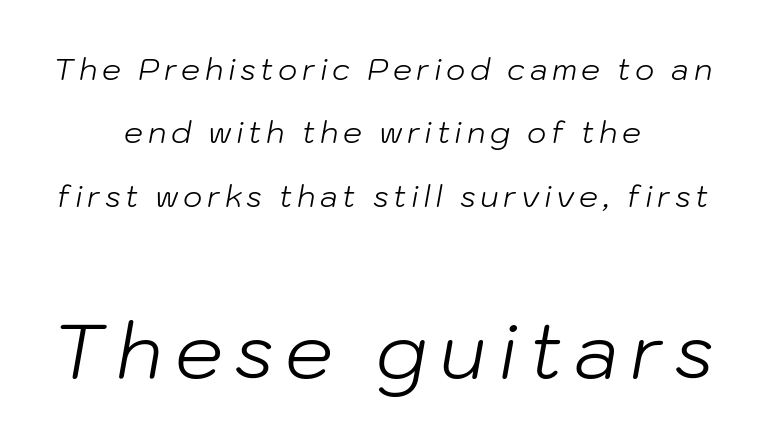
The image shows 76 px light type, italic (leaning right); set centered, loose line spacing (2.11x), not underlined; the second (bottom) block is 2.53x larger; low stroke contrast and a medium x-height.
